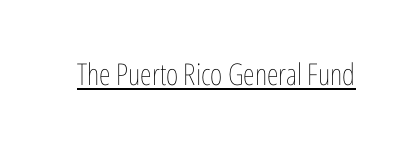
{"italic": "no", "bold": "no", "weight": "thin", "width": "condensed", "stroke_contrast": "low", "x_height": "medium", "monospaced": "no", "underline": "yes", "letter_spacing": "normal", "letter_spacing_em": 0.0, "glyph_px": 30}
